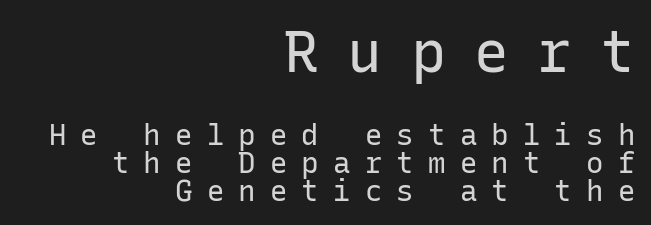
Q: Is the text bold? A: No.
Q: Is the text italic (slanted)? A: No, it is upright.
Q: Is the typeface a serif or a sans-serif typeface? A: Sans-serif.
Q: Is the text underlined? A: No.
Q: How is the paragraph aligned? A: Right-aligned.
Q: Is the spacing between letters normal or unusually wide? A: Unusually wide.
Q: Is the spacing between lines tight, normal or loose? A: Tight.
Q: Which block of text is set in a larger size, the first (top) or the second (bottom)? A: The first (top) one.
Q: Width (condensed, normal, or wide)? A: Normal.
Q: Stroke contrast? A: Low.
Q: x-height? A: Medium.
Q: Monospaced? A: Yes.
